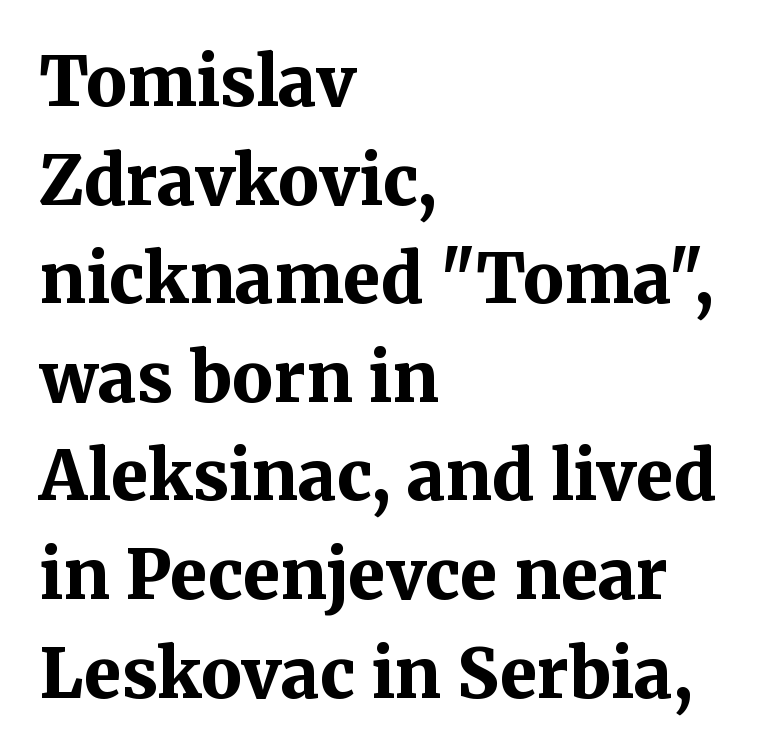
The image shows 68 px bold serif type, upright; set left-aligned, normal line spacing (1.45x), normal letter spacing, not underlined; medium stroke contrast and a medium x-height.
